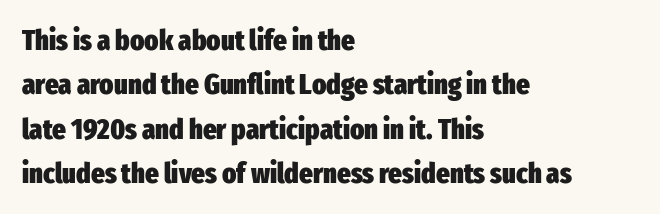
A normal amount of white space separates one row of letters from the next. Notice how the stems are strictly vertical — no italics here. Only glyphs here, with clear space below each row. Glyph-to-glyph distance matches everyday printed text. The letters advance in unequal steps, a hallmark of proportional type.
